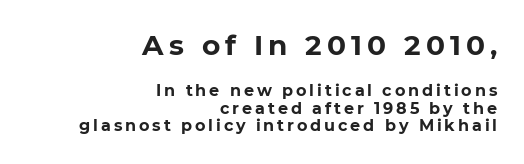
Looks like regular typesetting: each glyph gets only the width it needs. Bigger letters appear in the top chunk; the bottom chunk is reduced. Alignment: flush right. Successive baselines arrive quickly, one right under another.
